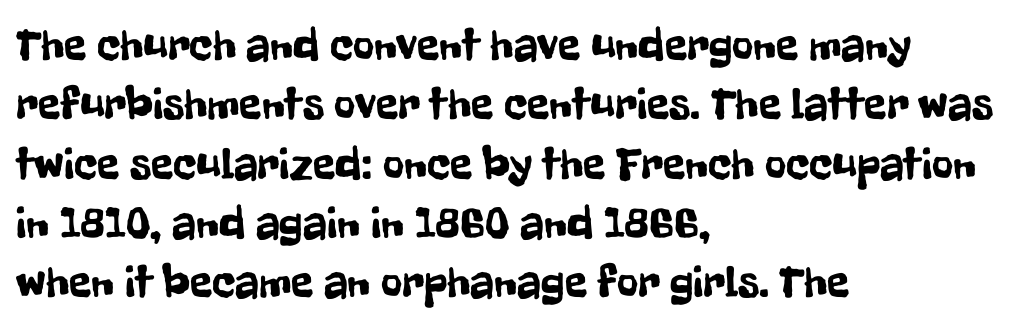
{"serif": "no", "italic": "no", "width": "condensed", "stroke_contrast": "low", "x_height": "medium", "monospaced": "no", "underline": "no", "align": "left", "line_spacing": "normal", "line_spacing_ratio": 1.29, "letter_spacing": "normal", "letter_spacing_em": 0.0, "glyph_px": 46}
